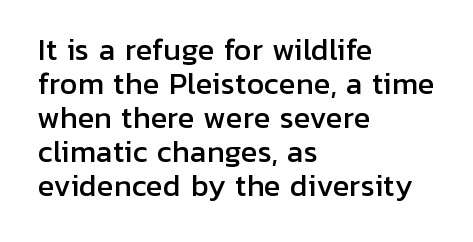
The image shows 28 px sans-serif type, upright; set left-aligned, line spacing 1.21x, normal letter spacing, not underlined; low stroke contrast and a medium x-height.
